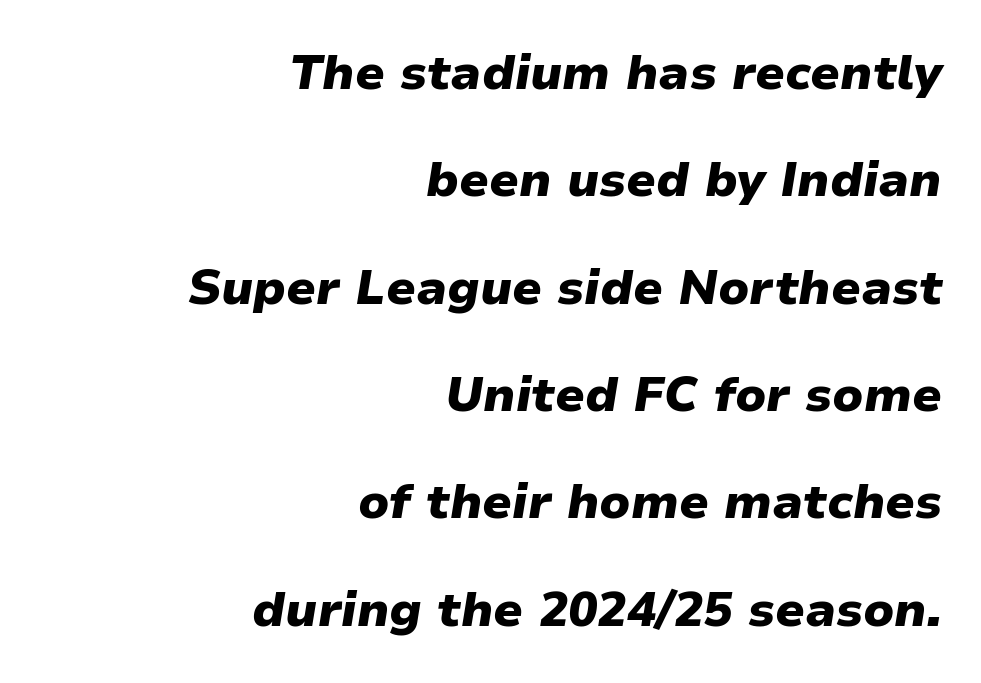
The image shows 49 px heavy type, italic (leaning right); set right-aligned, loose line spacing (2.19x), normal letter spacing, not underlined; low stroke contrast and a medium x-height.
